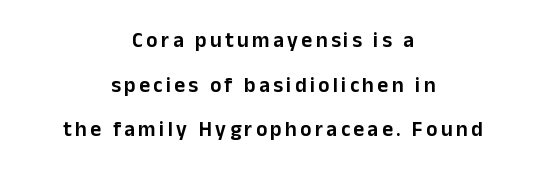
{"italic": "no", "underline": "no", "align": "center", "line_spacing": "loose", "line_spacing_ratio": 2.12, "glyph_px": 21}
